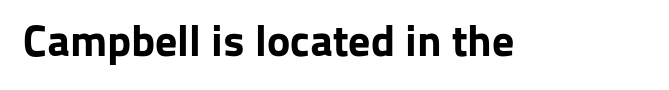
{"serif": "no", "italic": "no", "bold": "yes", "weight": "bold", "width": "normal", "stroke_contrast": "low", "x_height": "medium", "monospaced": "no", "underline": "no", "letter_spacing": "normal", "letter_spacing_em": 0.0, "glyph_px": 44}
